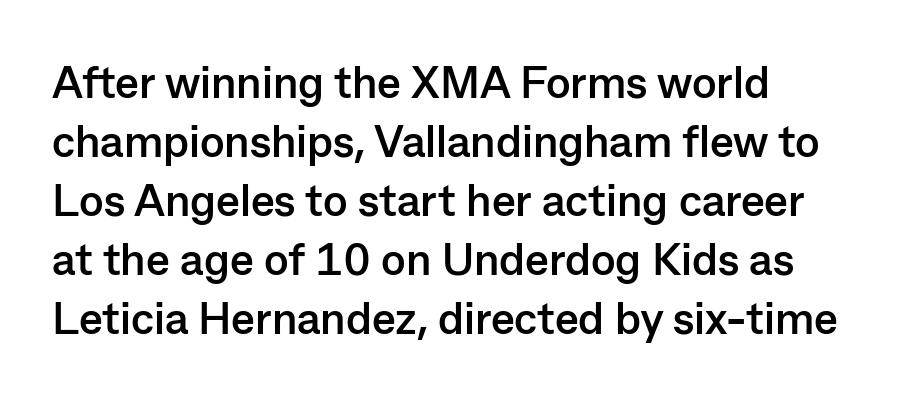
{"serif": "no", "italic": "no", "bold": "yes", "weight": "semibold", "width": "normal", "stroke_contrast": "low", "x_height": "medium", "monospaced": "no", "underline": "no", "align": "left", "line_spacing": "normal", "line_spacing_ratio": 1.31, "letter_spacing": "normal", "letter_spacing_em": 0.0, "glyph_px": 45}
